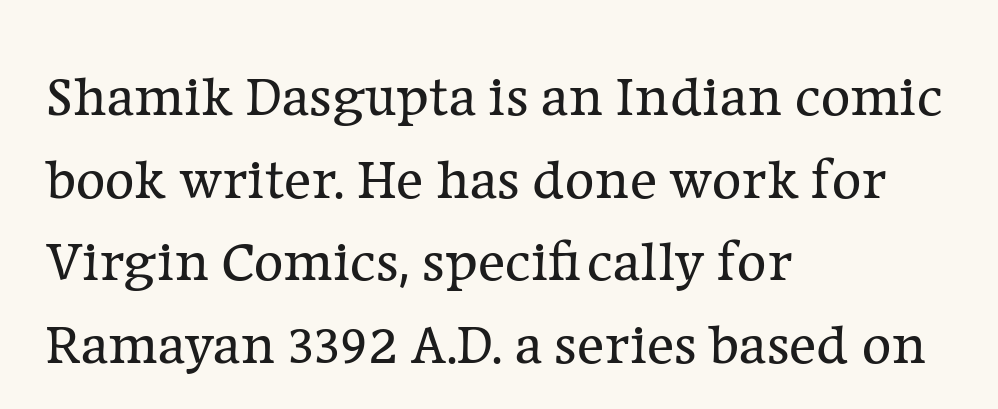
Q: Is the text bold? A: No.
Q: Is the text italic (slanted)? A: No, it is upright.
Q: Is the typeface a serif or a sans-serif typeface? A: Serif.
Q: Is the text underlined? A: No.
Q: How is the paragraph aligned? A: Left-aligned.
Q: Is the spacing between letters normal or unusually wide? A: Normal.
Q: Is the spacing between lines tight, normal or loose? A: Normal.
Q: Width (condensed, normal, or wide)? A: Normal.
Q: Stroke contrast? A: Low.
Q: x-height? A: Medium.
Q: Monospaced? A: No.
